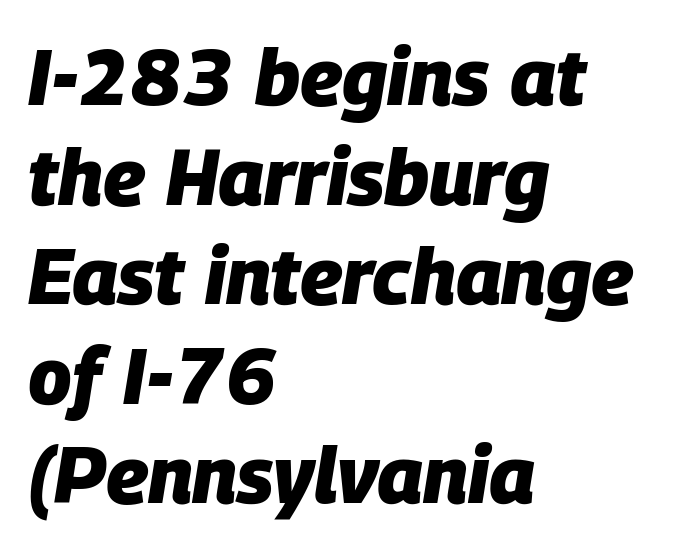
Varying glyph widths throughout — classic text-font behaviour. Beneath every word, the page is bare. Teacher's note: observe the even left margin — that is flush-left alignment. The passage shown is emphatically bold. Slanted lettering throughout.
